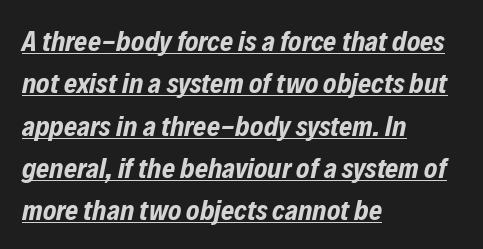
Heft: maximum for text — a bold. Honestly, the underline is the first thing you notice here. How would I describe the line gaps? Plain and ordinary. Layout note: lines flush left. A typesetter would mark this as italic.
